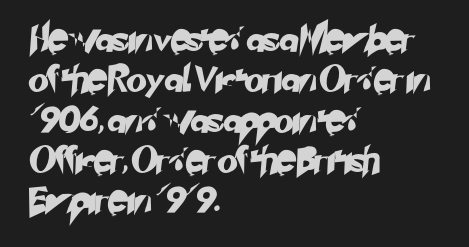
How would I describe the line gaps? Plain and ordinary. Caption: multi-line text, flush left, ragged right. The words here are not underlined. Tracking here is standard; glyphs follow each other at the usual distance.
